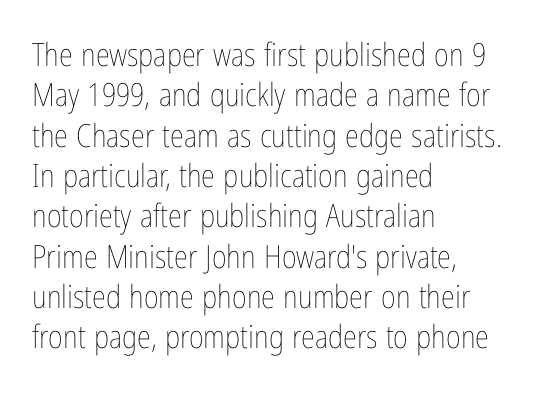
The image shows 32 px thin, condensed type, upright; set left-aligned, normal line spacing (1.26x), normal letter spacing, not underlined; low stroke contrast and a medium x-height.
